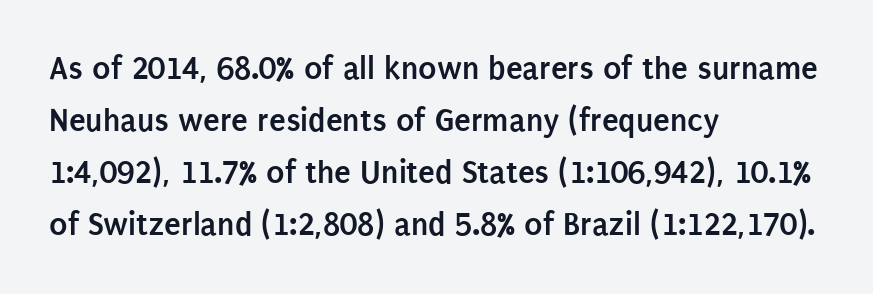
Q: Is the text bold? A: Yes.
Q: Is the text italic (slanted)? A: No, it is upright.
Q: Is the typeface a serif or a sans-serif typeface? A: Sans-serif.
Q: Is the text underlined? A: No.
Q: How is the paragraph aligned? A: Left-aligned.
Q: Is the spacing between letters normal or unusually wide? A: Normal.
Q: Is the spacing between lines tight, normal or loose? A: Normal.
Q: Width (condensed, normal, or wide)? A: Condensed.
Q: Stroke contrast? A: Low.
Q: x-height? A: Large.
Q: Monospaced? A: No.
